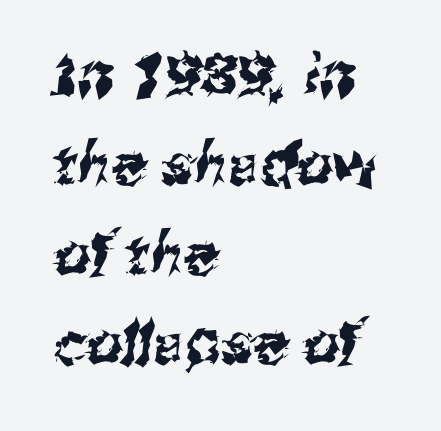
Q: Is the typeface a serif or a sans-serif typeface? A: Sans-serif.
Q: Is the text underlined? A: No.
Q: How is the paragraph aligned? A: Left-aligned.
Q: Is the spacing between letters normal or unusually wide? A: Normal.
Q: Is the spacing between lines tight, normal or loose? A: Normal.
Q: Width (condensed, normal, or wide)? A: Normal.
Q: Stroke contrast? A: Medium.
Q: x-height? A: Medium.
Q: Monospaced? A: No.
